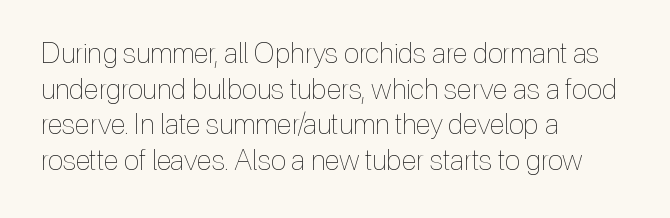
The image shows 28 px thin, condensed type, upright; set left-aligned, normal line spacing (1.27x), normal letter spacing, not underlined; a medium x-height.
